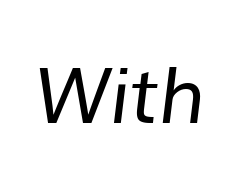
Q: Is the text bold? A: No.
Q: Is the typeface a serif or a sans-serif typeface? A: Sans-serif.
Q: Is the text underlined? A: No.
Q: Is the spacing between letters normal or unusually wide? A: Normal.
Q: Width (condensed, normal, or wide)? A: Normal.
Q: Stroke contrast? A: Low.
Q: x-height? A: Medium.
Q: Monospaced? A: No.
